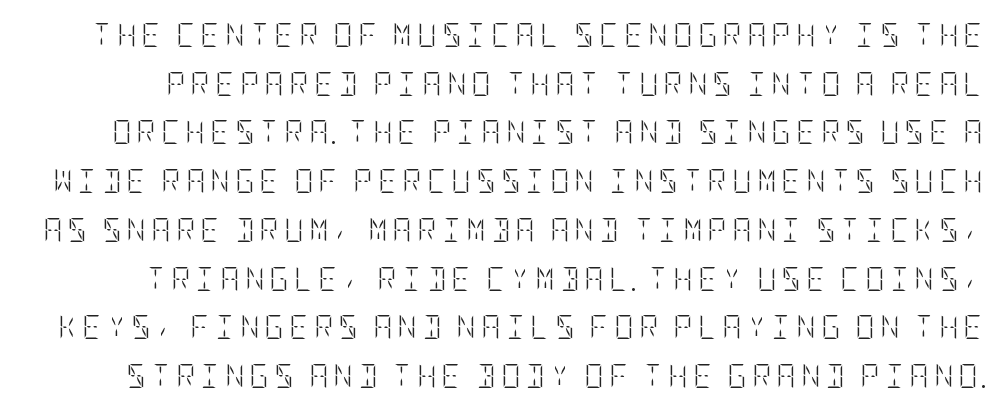
{"italic": "no", "bold": "no", "underline": "no", "line_spacing": "loose", "line_spacing_ratio": 2.03, "letter_spacing": "wide", "letter_spacing_em": 0.21, "glyph_px": 24}
